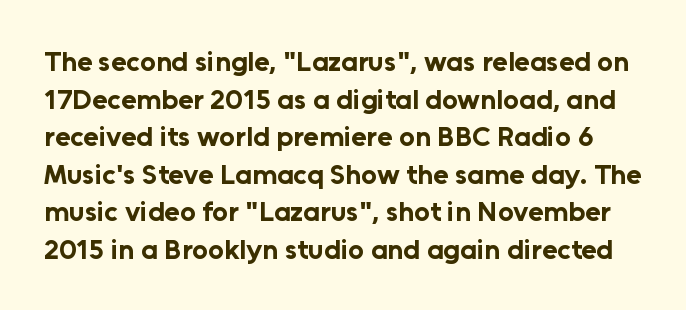
The image shows 28 px bold sans-serif type, upright; set normal line spacing (1.34x), normal letter spacing, not underlined; low stroke contrast and a medium x-height.
